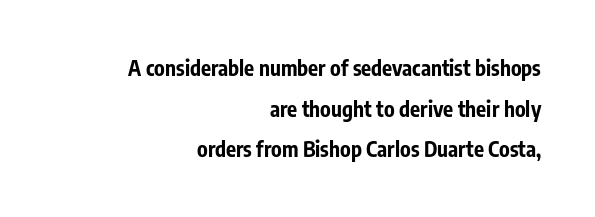
The image shows 21 px bold type, upright; set right-aligned, loose line spacing (1.93x), normal letter spacing, not underlined.
